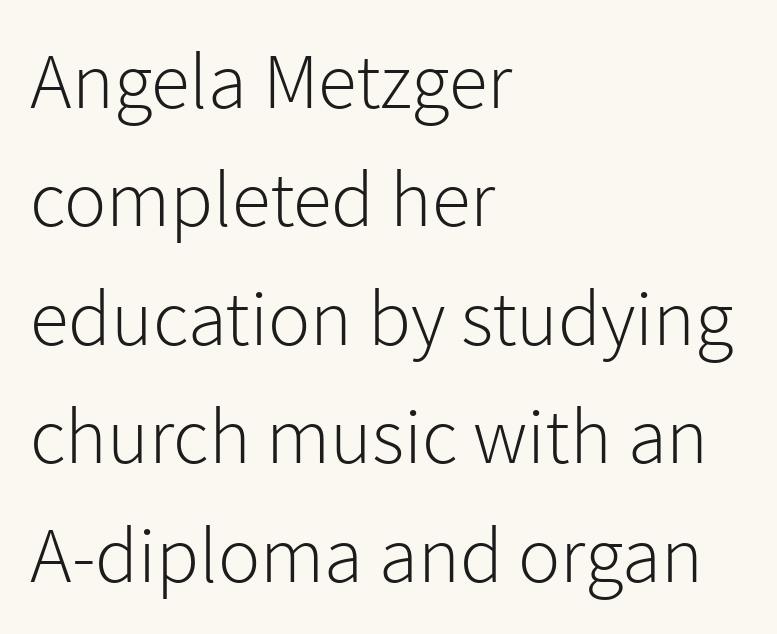
The image shows 79 px light sans-serif type, upright; set left-aligned, normal line spacing (1.5x), normal letter spacing, not underlined; a medium x-height.
